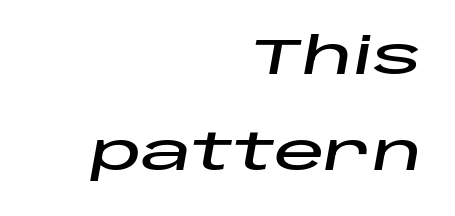
{"italic": "yes", "lean": "right", "slant_degrees": 10, "width": "wide", "stroke_contrast": "low", "x_height": "large", "monospaced": "no", "underline": "no", "align": "right", "line_spacing_ratio": 1.88, "letter_spacing": "normal", "letter_spacing_em": 0.0, "glyph_px": 51}
